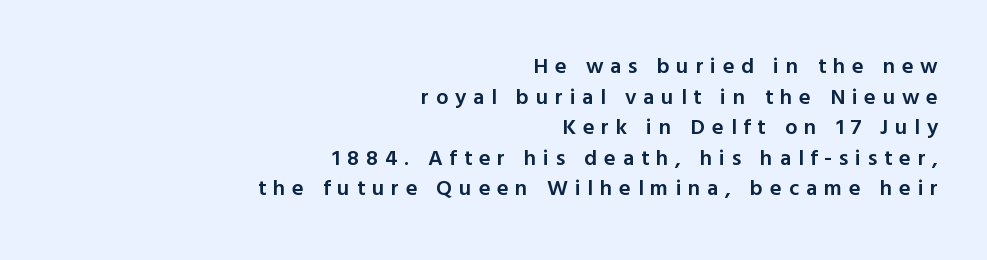
The image shows 22 px text type, upright; set right-aligned, normal line spacing (1.39x), unusually wide letter spacing (+0.31 em), not underlined.
